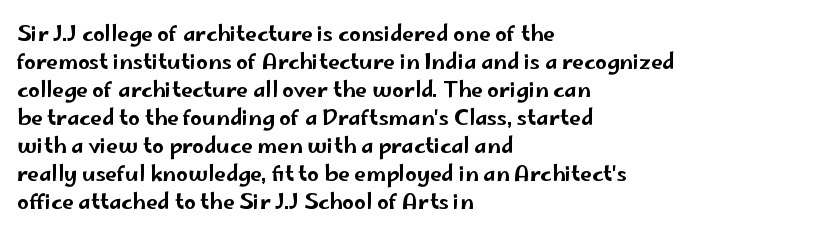
{"italic": "no", "underline": "no", "align": "left", "line_spacing": "normal", "line_spacing_ratio": 1.33, "letter_spacing": "normal", "letter_spacing_em": 0.0, "glyph_px": 21}
